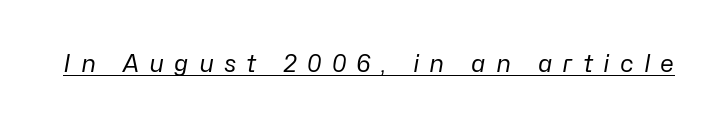
Q: Is the text bold? A: No.
Q: Is the text italic (slanted)? A: Yes, it leans right by about 10 degrees.
Q: Is the text underlined? A: Yes.
Q: Is the spacing between letters normal or unusually wide? A: Unusually wide.
